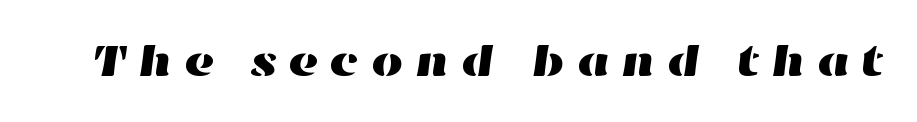
{"width": "wide", "stroke_contrast": "high", "x_height": "medium", "monospaced": "no", "underline": "no", "letter_spacing": "wide", "letter_spacing_em": 0.23, "glyph_px": 46}
